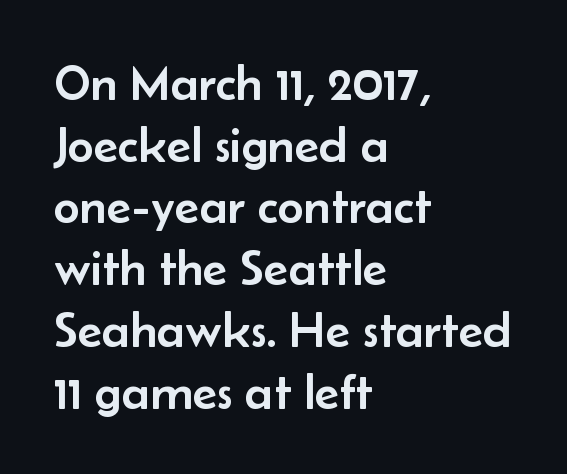
{"serif": "no", "italic": "no", "width": "normal", "stroke_contrast": "low", "x_height": "small", "monospaced": "no", "underline": "no", "align": "left", "line_spacing_ratio": 1.21, "letter_spacing": "normal", "letter_spacing_em": 0.0, "glyph_px": 51}
